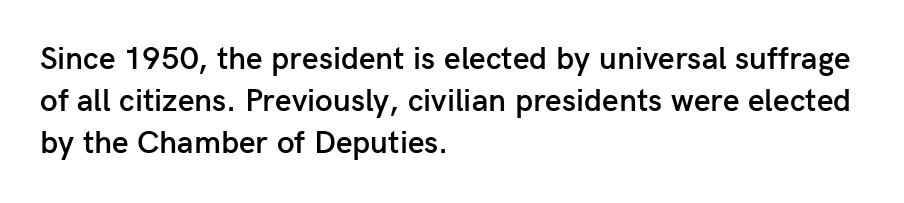
Underline: absent. Unlike italic type, these characters show no tilt at all. The passage shown has conventional tracking throughout. Is there much room between lines? A standard amount, neither cramped nor airy.
